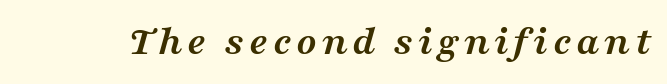
The image shows 42 px semibold, wide serif type, italic (leaning right); set not underlined; medium stroke contrast and a medium x-height.
